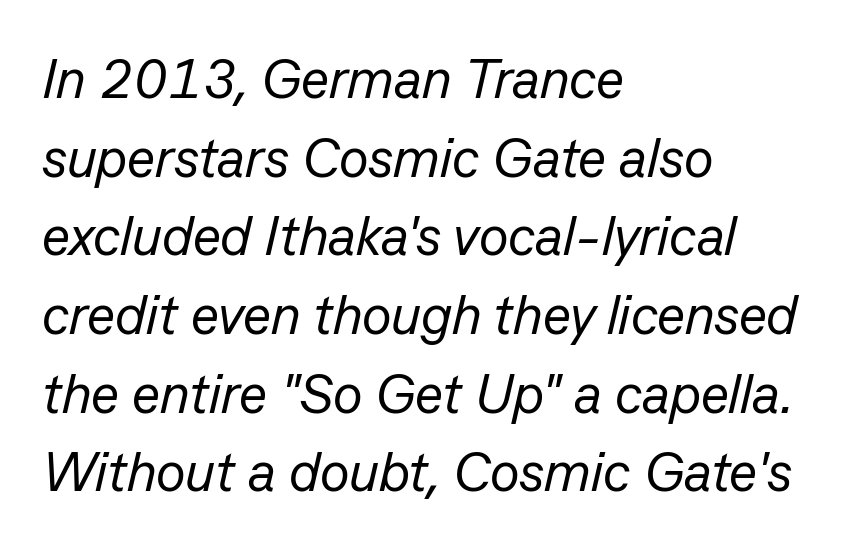
The image shows 55 px regular-weight type, italic (leaning right); set left-aligned, normal line spacing (1.43x), normal letter spacing, not underlined; low stroke contrast and a medium x-height.
